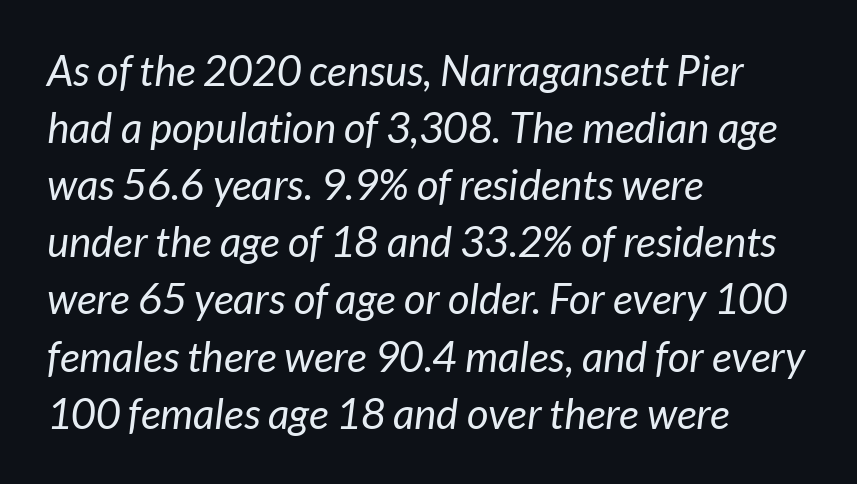
The image shows 42 px regular-weight sans-serif type; set left-aligned, normal line spacing (1.36x), normal letter spacing, not underlined; low stroke contrast and a medium x-height.
